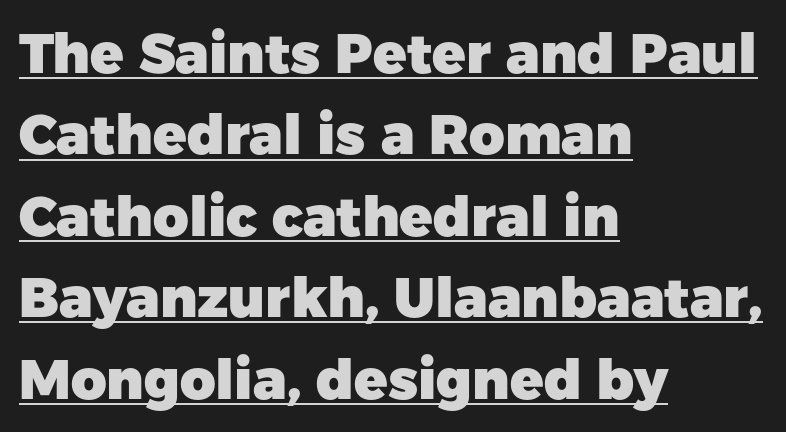
Each line starts at the same left margin while the right side varies. Inter-character spacing is left at the font's built-in metrics. The text was rendered using a sans face with plain stroke endings. Does the weight exceed regular? Yes, all the way to bold. Character widths vary here, with narrow letters taking less room than wide ones. Characters remain perfectly vertical along every line.
